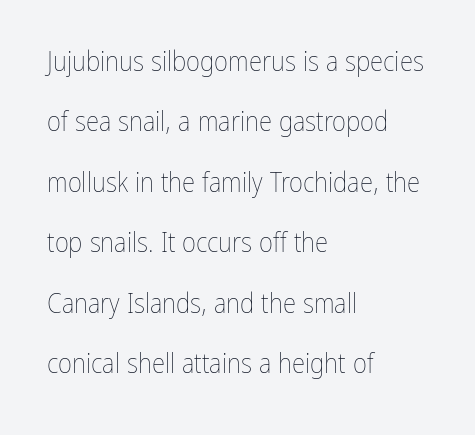
Q: Is the text bold? A: No.
Q: Is the text italic (slanted)? A: No, it is upright.
Q: Is the text underlined? A: No.
Q: How is the paragraph aligned? A: Left-aligned.
Q: Is the spacing between letters normal or unusually wide? A: Normal.
Q: Is the spacing between lines tight, normal or loose? A: Loose.
